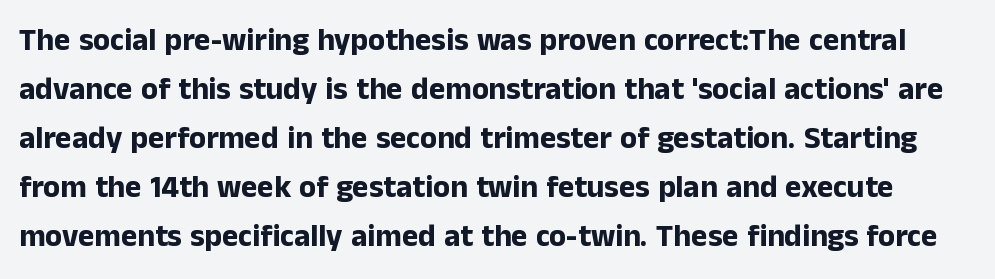
Q: Is the text bold? A: Yes.
Q: Is the text italic (slanted)? A: No, it is upright.
Q: Is the typeface a serif or a sans-serif typeface? A: Sans-serif.
Q: Is the text underlined? A: No.
Q: Is the spacing between letters normal or unusually wide? A: Normal.
Q: Is the spacing between lines tight, normal or loose? A: Normal.
Q: Width (condensed, normal, or wide)? A: Normal.
Q: Stroke contrast? A: Low.
Q: x-height? A: Medium.
Q: Monospaced? A: No.
